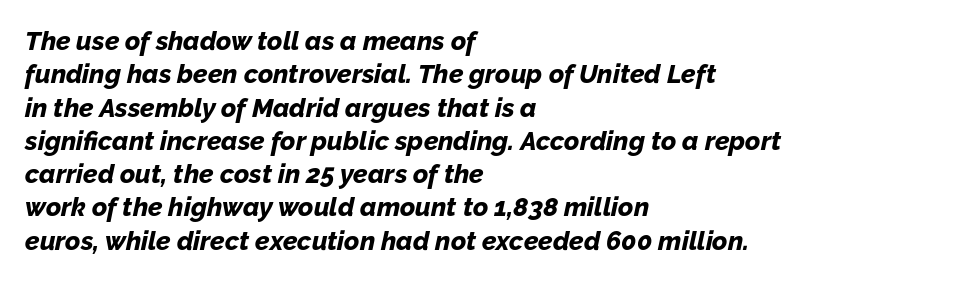
Q: Is the text bold? A: Yes.
Q: Is the text italic (slanted)? A: Yes, it leans right by about 12 degrees.
Q: Is the text underlined? A: No.
Q: How is the paragraph aligned? A: Left-aligned.
Q: Is the spacing between letters normal or unusually wide? A: Normal.
Q: Is the spacing between lines tight, normal or loose? A: Normal.
